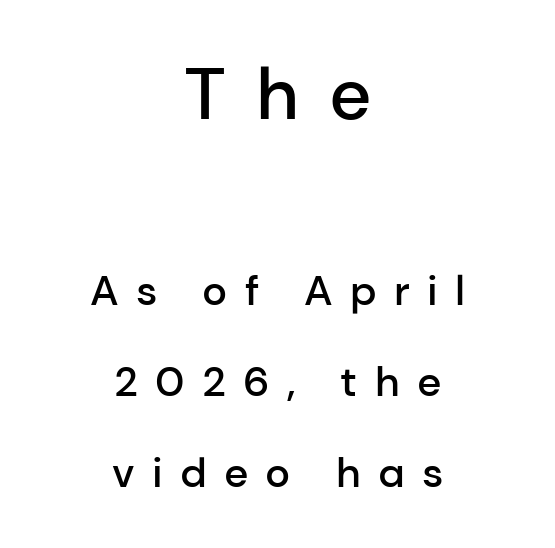
Notice the wide empty band between every row — that's loose leading. The tracking reads as deliberately expanded to a designer's eye. The setting favours the middle, as headings and verse often do. This rendering features lettering with no underline. The letters in the upper block stand taller than those in the block below. The passage shown is typed in a proportional face where columns would drift.
